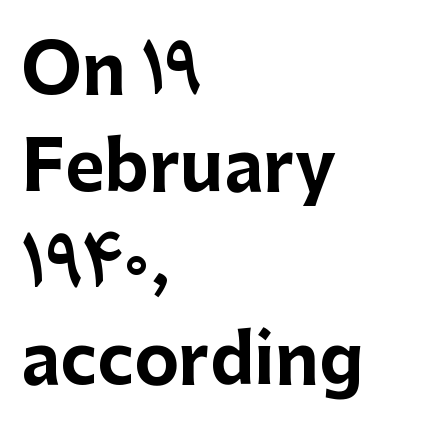
Q: Is the text bold? A: Yes.
Q: Is the text italic (slanted)? A: No, it is upright.
Q: Is the typeface a serif or a sans-serif typeface? A: Sans-serif.
Q: Is the text underlined? A: No.
Q: How is the paragraph aligned? A: Left-aligned.
Q: Is the spacing between letters normal or unusually wide? A: Normal.
Q: Is the spacing between lines tight, normal or loose? A: Normal.
Q: Width (condensed, normal, or wide)? A: Normal.
Q: Stroke contrast? A: Low.
Q: x-height? A: Medium.
Q: Monospaced? A: No.
